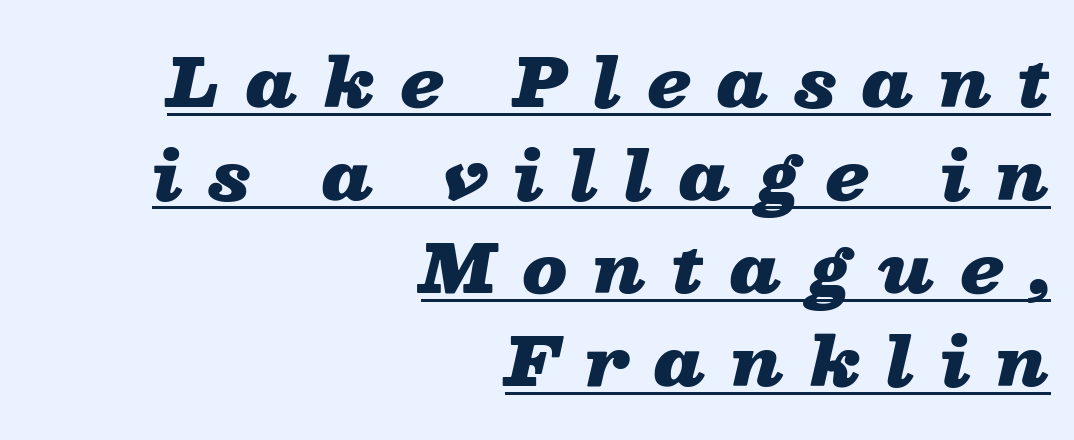
The image shows 66 px heavy, wide type, italic (leaning right); set right-aligned, normal line spacing (1.41x), unusually wide letter spacing (+0.39 em), underlined; low stroke contrast and a medium x-height.
